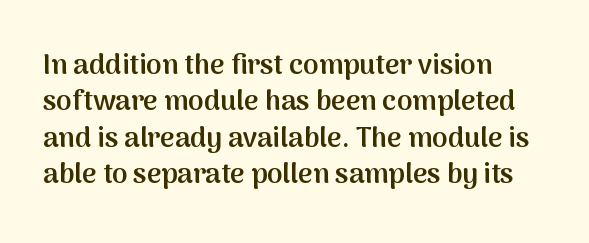
The image shows 28 px semibold sans-serif type, upright; set left-aligned, normal line spacing (1.3x), normal letter spacing, not underlined; medium stroke contrast and a medium x-height.
